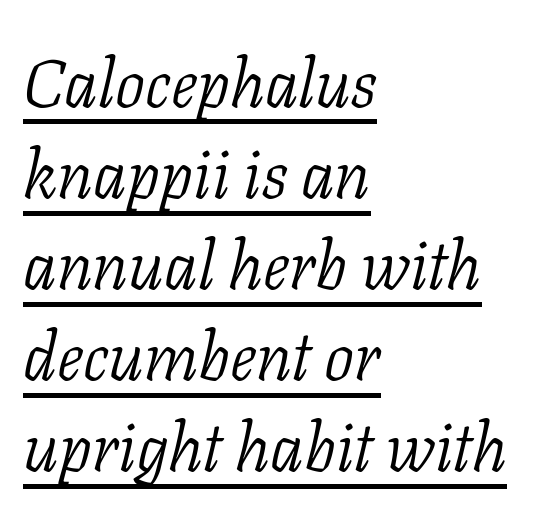
{"serif": "yes", "italic": "yes", "lean": "right", "slant_degrees": 11, "bold": "no", "weight": "light", "width": "normal", "stroke_contrast": "low", "x_height": "medium", "monospaced": "no", "underline": "yes", "align": "left", "line_spacing": "normal", "line_spacing_ratio": 1.36, "letter_spacing": "normal", "letter_spacing_em": 0.0, "glyph_px": 67}
